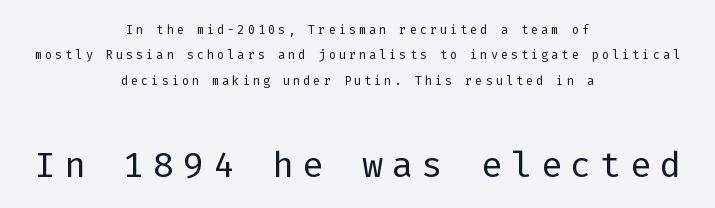
Italic: no, the glyphs are upright roman. You can tell from the bare stems that sans-serif type was used. Is the stroke heavy? The answer is a plain regular-or-lighter. Which chunk is bigger? The second one — the bottom block dwarfs the top. Spacing verdict: monospaced, one width for all characters.
